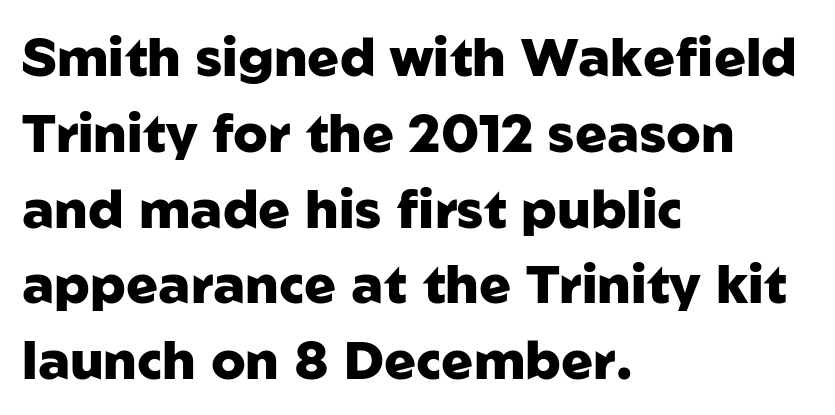
As a designer I'd log this as weight 700, bold. The words here are not underlined. In terms of leading, this rendering sits right in the middle. Inter-character spacing is left at the font's built-in metrics. The specimen reads as upright at a glance. The passage shown is typeset with a sans-serif family.
